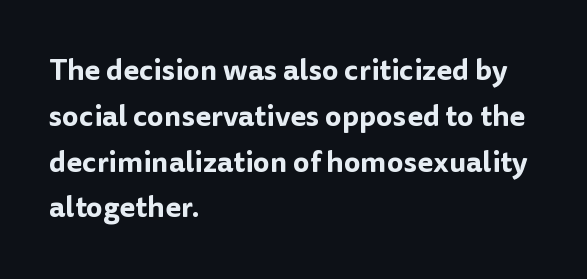
Q: Is the text italic (slanted)? A: No, it is upright.
Q: Is the typeface a serif or a sans-serif typeface? A: Sans-serif.
Q: Is the text underlined? A: No.
Q: How is the paragraph aligned? A: Left-aligned.
Q: Is the spacing between letters normal or unusually wide? A: Normal.
Q: Is the spacing between lines tight, normal or loose? A: Normal.
Q: Width (condensed, normal, or wide)? A: Normal.
Q: Stroke contrast? A: Low.
Q: x-height? A: Medium.
Q: Monospaced? A: No.
